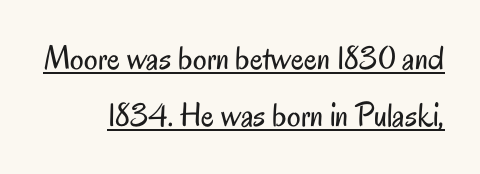
{"serif": "no", "italic": "no", "bold": "no", "weight": "regular", "width": "condensed", "stroke_contrast": "low", "x_height": "small", "monospaced": "no", "underline": "yes", "line_spacing": "normal", "line_spacing_ratio": 1.67, "letter_spacing": "normal", "letter_spacing_em": 0.0, "glyph_px": 34}
